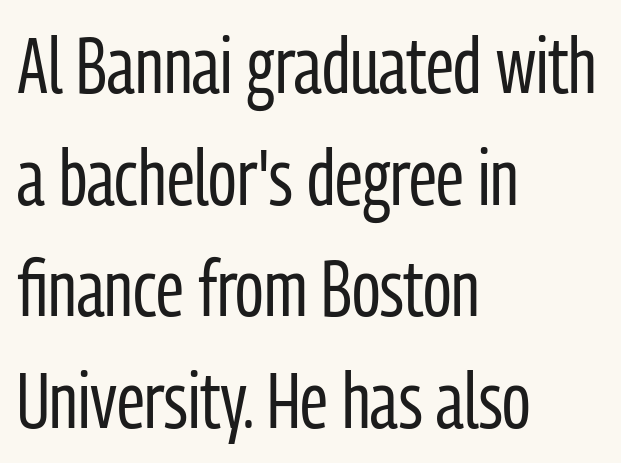
{"serif": "no", "italic": "no", "bold": "no", "weight": "regular", "width": "condensed", "stroke_contrast": "low", "x_height": "medium", "monospaced": "no", "underline": "no", "align": "left", "line_spacing": "normal", "line_spacing_ratio": 1.43, "letter_spacing": "normal", "letter_spacing_em": 0.0, "glyph_px": 78}
